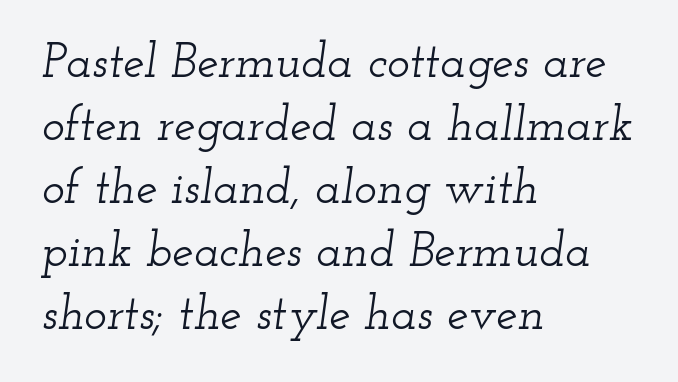
{"serif": "yes", "italic": "yes", "lean": "right", "slant_degrees": 12, "width": "wide", "stroke_contrast": "low", "x_height": "small", "monospaced": "no", "underline": "no", "align": "left", "line_spacing": "normal", "line_spacing_ratio": 1.31, "letter_spacing": "normal", "letter_spacing_em": 0.0, "glyph_px": 48}
